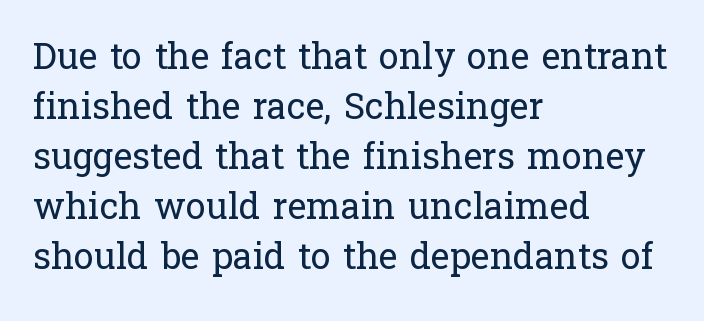
The image shows 36 px regular-weight serif type, upright; set left-aligned, normal line spacing (1.39x), normal letter spacing, not underlined; low stroke contrast and a medium x-height.
